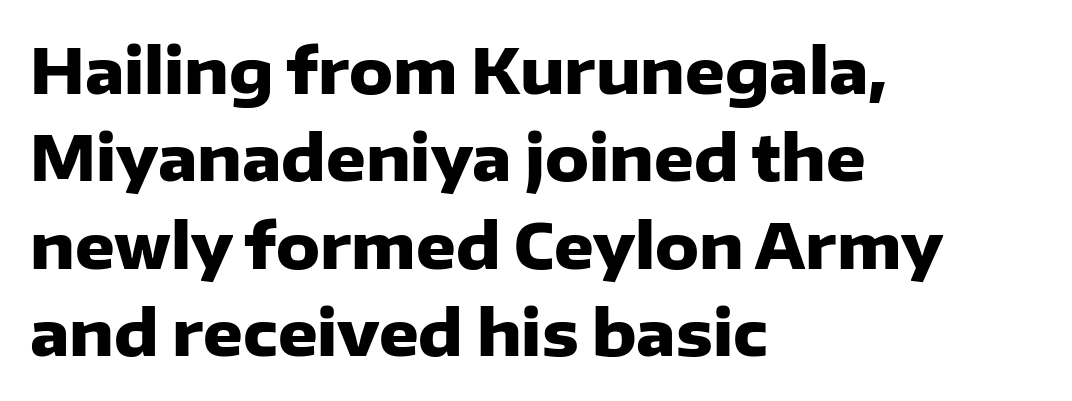
{"serif": "no", "italic": "no", "bold": "yes", "weight": "heavy", "width": "normal", "stroke_contrast": "low", "x_height": "medium", "monospaced": "no", "underline": "no", "align": "left", "line_spacing": "normal", "line_spacing_ratio": 1.41, "letter_spacing": "normal", "letter_spacing_em": 0.0, "glyph_px": 62}
